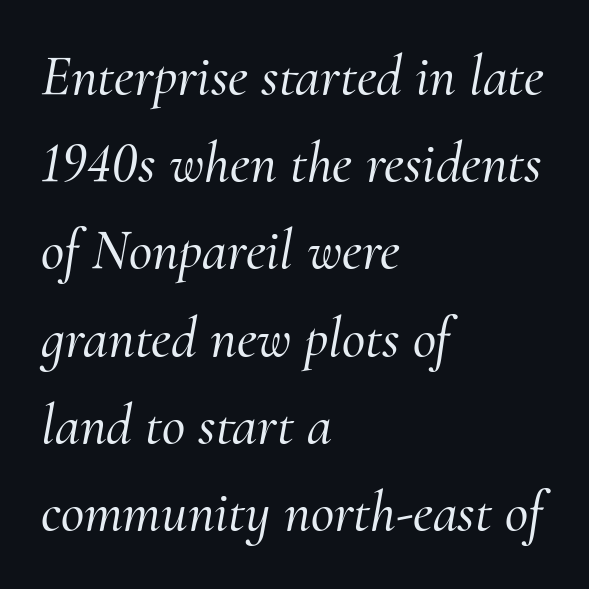
The image shows 57 px serif type, italic (leaning right); set left-aligned, normal line spacing (1.53x), normal letter spacing, not underlined; medium stroke contrast and a small x-height.
